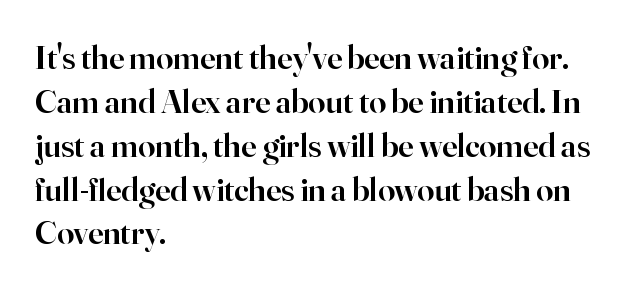
The space beneath each line is pristine and unruled. Type style note: has serifs. Here the designer chose a conventional face with non-uniform glyph widths. Quick note: interline space is typical. Leftover space on each line is placed entirely after the last word. The rendering uses a semibold face; strokes are thickened but not to full bold.
